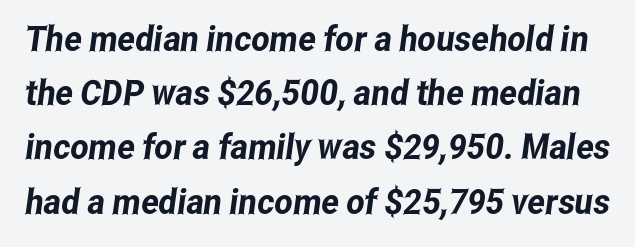
Q: Is the typeface a serif or a sans-serif typeface? A: Sans-serif.
Q: Is the text underlined? A: No.
Q: Is the spacing between letters normal or unusually wide? A: Normal.
Q: Is the spacing between lines tight, normal or loose? A: Normal.
Q: Width (condensed, normal, or wide)? A: Condensed.
Q: Stroke contrast? A: Low.
Q: x-height? A: Medium.
Q: Monospaced? A: No.
